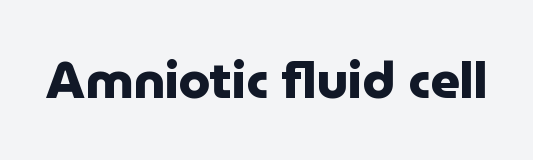
{"serif": "no", "italic": "no", "bold": "yes", "weight": "heavy", "width": "normal", "stroke_contrast": "low", "x_height": "medium", "monospaced": "no", "underline": "no", "letter_spacing": "normal", "letter_spacing_em": 0.0, "glyph_px": 51}
